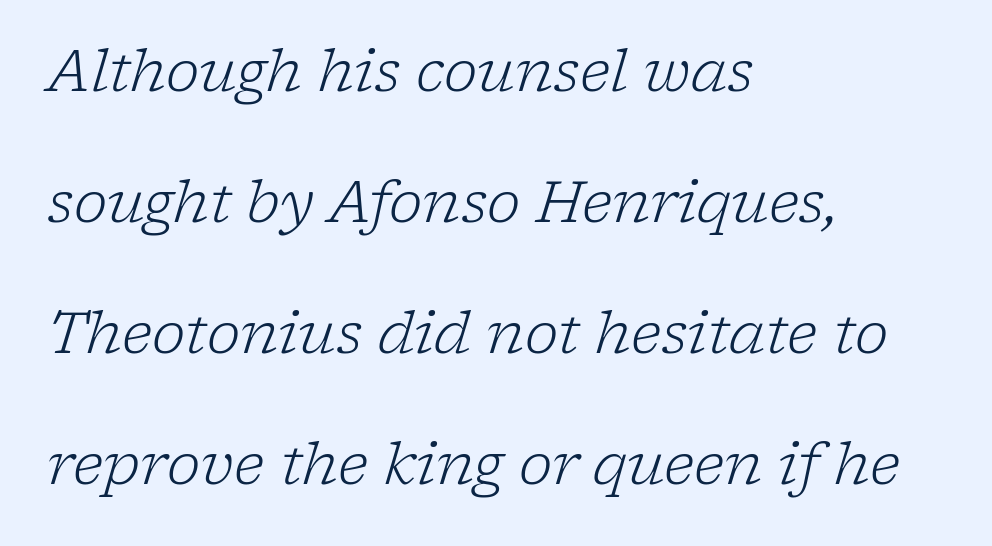
{"serif": "yes", "italic": "yes", "lean": "right", "slant_degrees": 17, "bold": "no", "weight": "light", "width": "normal", "stroke_contrast": "low", "x_height": "medium", "monospaced": "no", "underline": "no", "align": "left", "line_spacing": "loose", "line_spacing_ratio": 2.3, "letter_spacing": "normal", "letter_spacing_em": 0.0, "glyph_px": 57}
